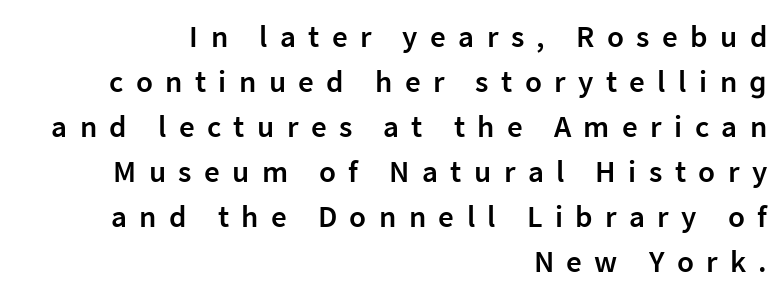
Q: Is the text bold? A: Semi-bold.
Q: Is the text italic (slanted)? A: No, it is upright.
Q: Is the typeface a serif or a sans-serif typeface? A: Sans-serif.
Q: Is the text underlined? A: No.
Q: How is the paragraph aligned? A: Right-aligned.
Q: Is the spacing between letters normal or unusually wide? A: Unusually wide.
Q: Is the spacing between lines tight, normal or loose? A: Normal.
Q: Width (condensed, normal, or wide)? A: Normal.
Q: Stroke contrast? A: Low.
Q: x-height? A: Medium.
Q: Monospaced? A: No.
